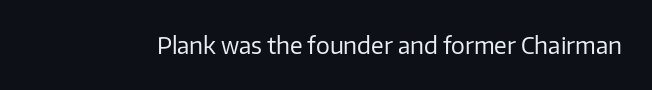
The image shows 23 px text type, upright; set normal letter spacing, not underlined.
